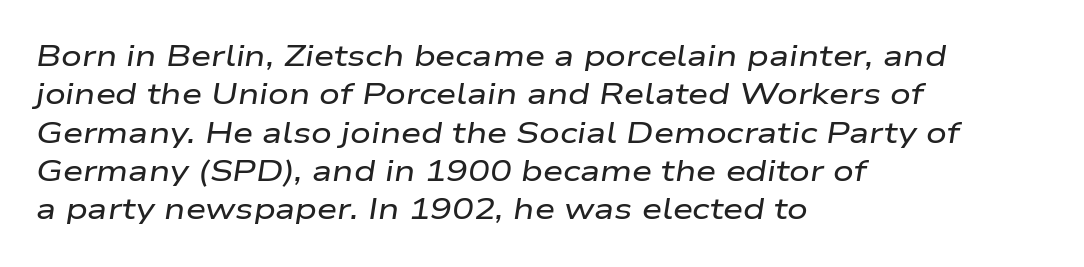
The specimen reads as italic at a glance. Each row of text sits above clean, open space. The letterforms sit shoulder to shoulder at normal distance. Baseline-to-baseline distance is the conventional proportion of letter height. Visually the block forms a straight wall on the left and a jagged coastline on the right. Is this a fixed-width face? No — the glyphs have proportional, varying widths.
